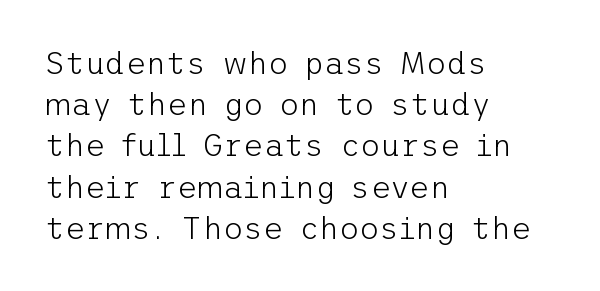
Q: Is the text bold? A: No.
Q: Is the text italic (slanted)? A: No, it is upright.
Q: Is the typeface a serif or a sans-serif typeface? A: Sans-serif.
Q: Is the text underlined? A: No.
Q: How is the paragraph aligned? A: Left-aligned.
Q: Is the spacing between letters normal or unusually wide? A: Normal.
Q: Is the spacing between lines tight, normal or loose? A: Normal.
Q: Width (condensed, normal, or wide)? A: Normal.
Q: Stroke contrast? A: Low.
Q: x-height? A: Medium.
